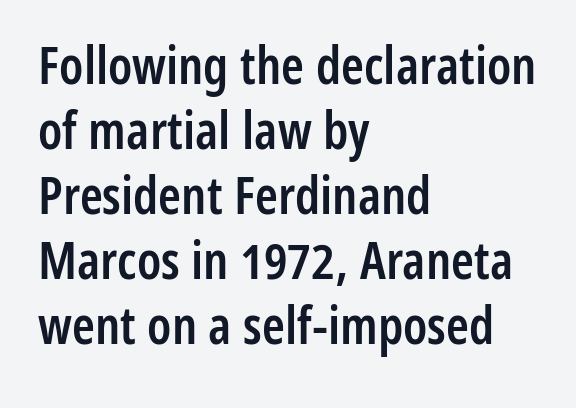
{"serif": "no", "italic": "no", "bold": "semi", "weight": "semibold", "width": "condensed", "stroke_contrast": "low", "x_height": "medium", "monospaced": "no", "underline": "no", "align": "left", "line_spacing": "normal", "line_spacing_ratio": 1.25, "letter_spacing": "normal", "letter_spacing_em": 0.0, "glyph_px": 52}
